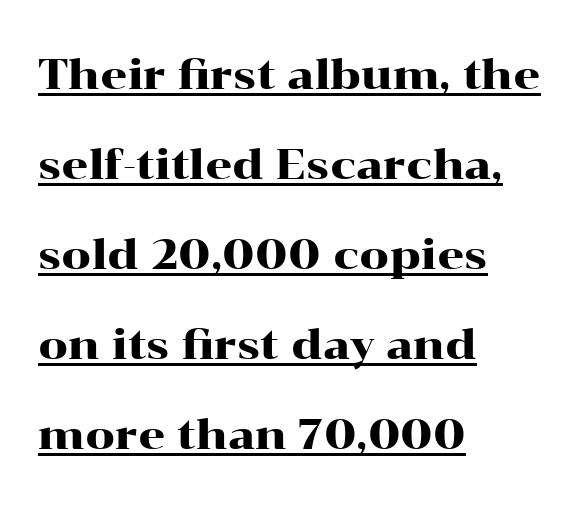
{"serif": "yes", "italic": "no", "width": "wide", "stroke_contrast": "high", "x_height": "medium", "monospaced": "no", "underline": "yes", "align": "left", "line_spacing": "loose", "line_spacing_ratio": 2.14, "letter_spacing": "normal", "letter_spacing_em": 0.0, "glyph_px": 42}
